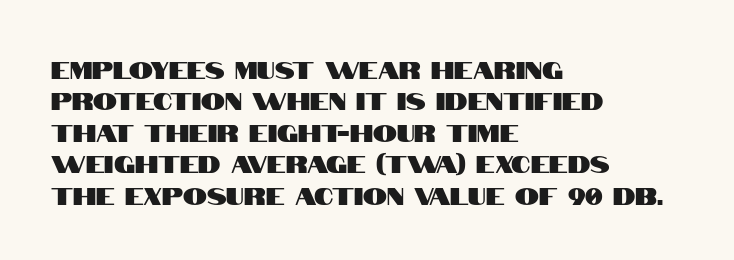
Q: Is the text italic (slanted)? A: No, it is upright.
Q: Is the text underlined? A: No.
Q: How is the paragraph aligned? A: Left-aligned.
Q: Is the spacing between letters normal or unusually wide? A: Normal.
Q: Is the spacing between lines tight, normal or loose? A: Normal.
